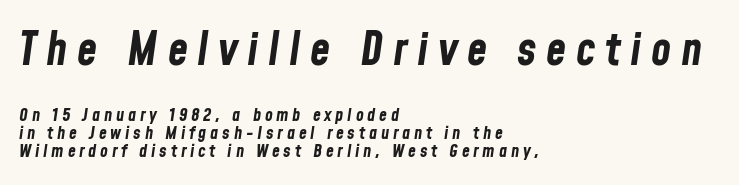
Q: Is the text bold? A: Yes.
Q: Is the text italic (slanted)? A: Yes, it leans right by about 8 degrees.
Q: Is the text underlined? A: No.
Q: How is the paragraph aligned? A: Left-aligned.
Q: Is the spacing between letters normal or unusually wide? A: Unusually wide.
Q: Is the spacing between lines tight, normal or loose? A: Tight.
Q: Which block of text is set in a larger size, the first (top) or the second (bottom)? A: The first (top) one.
Q: Width (condensed, normal, or wide)? A: Condensed.
Q: Stroke contrast? A: Low.
Q: x-height? A: Medium.
Q: Monospaced? A: No.
